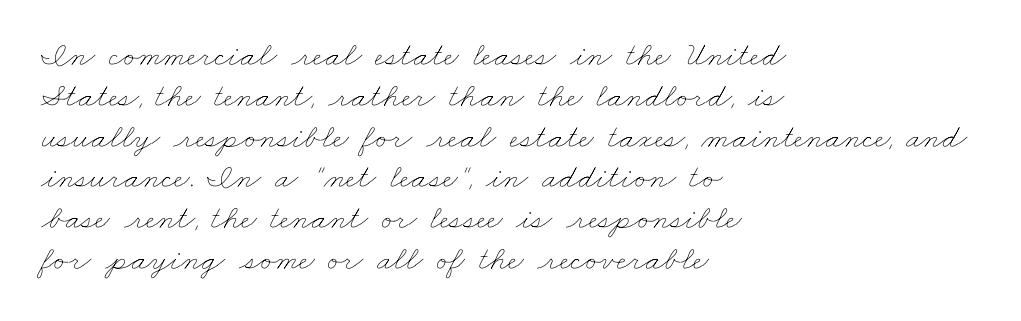
The passage shown is not underscored anywhere. Weight class: somewhere from thin through regular. Proportional: the letters do not fall into vertical columns. A typesetter would call this zero additional tracking.
